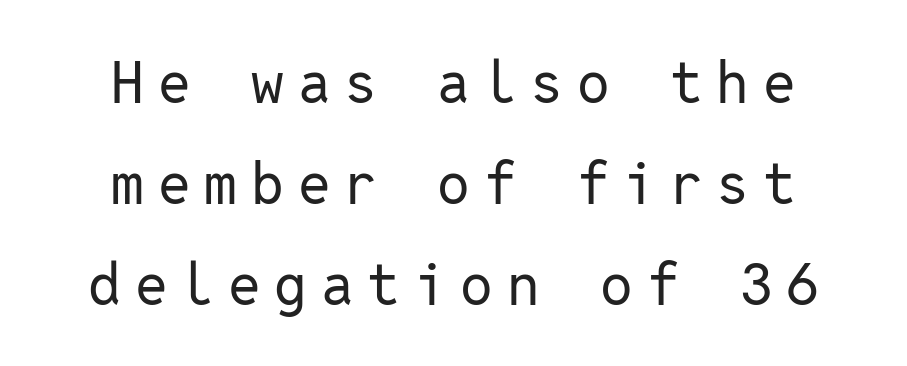
The image shows 58 px regular-weight sans-serif type, upright, monospaced; set centered, line spacing 1.74x, unusually wide letter spacing (+0.24 em), not underlined; low stroke contrast and a medium x-height.
